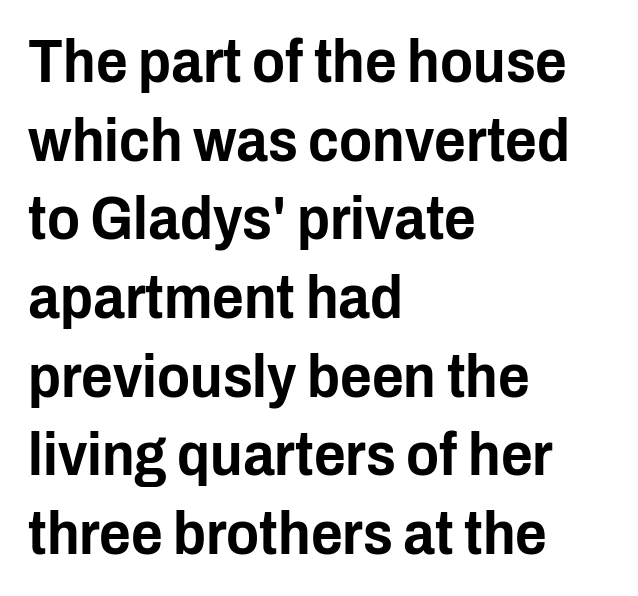
Q: Is the text italic (slanted)? A: No, it is upright.
Q: Is the typeface a serif or a sans-serif typeface? A: Sans-serif.
Q: Is the text underlined? A: No.
Q: How is the paragraph aligned? A: Left-aligned.
Q: Is the spacing between letters normal or unusually wide? A: Normal.
Q: Is the spacing between lines tight, normal or loose? A: Normal.
Q: Width (condensed, normal, or wide)? A: Condensed.
Q: Stroke contrast? A: Low.
Q: x-height? A: Medium.
Q: Monospaced? A: No.
